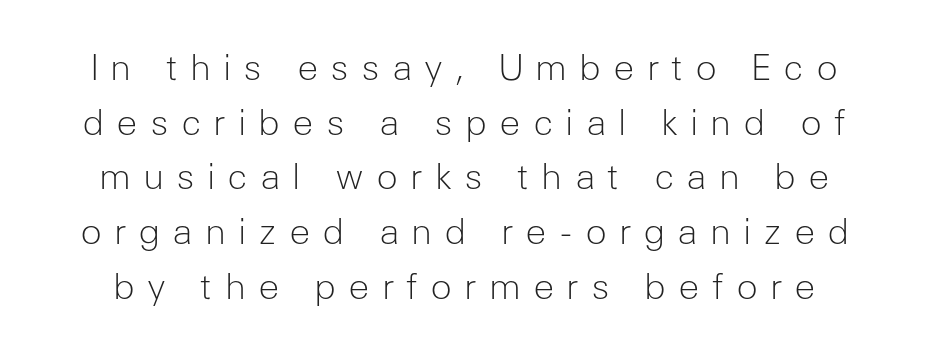
The line texture is sparse and dotted thanks to wide tracking. Vertical stems look standard width or narrower in stroke. The rendering uses natural spacing where letterforms have individual widths. A sans-serif font was chosen for this passage.
